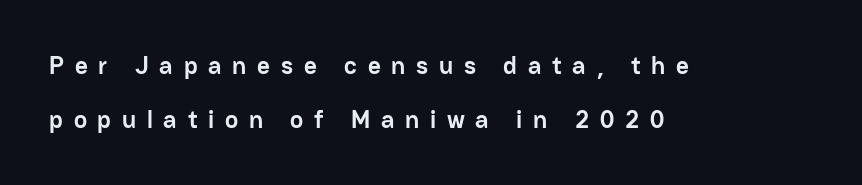
Q: Is the text bold? A: Yes.
Q: Is the text italic (slanted)? A: No, it is upright.
Q: Is the text underlined? A: No.
Q: How is the paragraph aligned? A: Left-aligned.
Q: Is the spacing between letters normal or unusually wide? A: Unusually wide.
Q: Is the spacing between lines tight, normal or loose? A: Loose.
